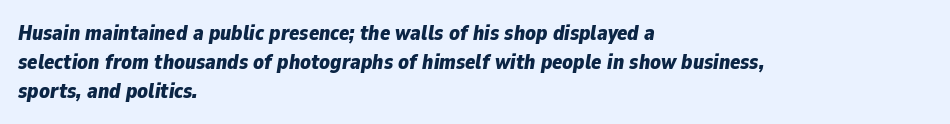
The image shows 21 px bold type, italic (leaning right); set left-aligned, normal line spacing (1.38x), normal letter spacing, not underlined.
